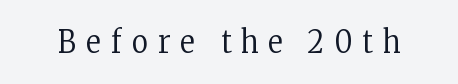
Serif or sans? Serif — the stroke terminals have little feet. Here the designer chose a conventional face with non-uniform glyph widths. How are the letters spaced? Widely, with obvious added tracking. Rule under the text: the space is simply empty.
